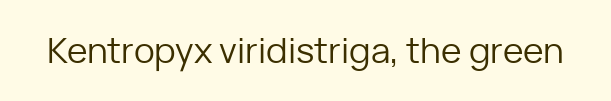
{"serif": "no", "italic": "no", "bold": "no", "weight": "regular", "width": "normal", "stroke_contrast": "low", "x_height": "medium", "monospaced": "no", "underline": "no", "letter_spacing": "normal", "letter_spacing_em": 0.0, "glyph_px": 35}
